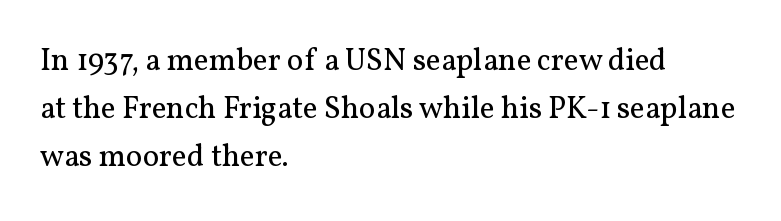
{"serif": "yes", "italic": "no", "bold": "no", "weight": "regular", "width": "normal", "stroke_contrast": "medium", "x_height": "medium", "monospaced": "no", "underline": "no", "align": "left", "line_spacing": "normal", "line_spacing_ratio": 1.55, "letter_spacing": "normal", "letter_spacing_em": 0.0, "glyph_px": 31}
